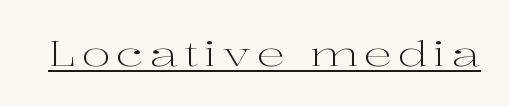
{"serif": "yes", "italic": "no", "bold": "no", "weight": "light", "width": "wide", "stroke_contrast": "high", "x_height": "medium", "monospaced": "no", "underline": "yes", "glyph_px": 35}
